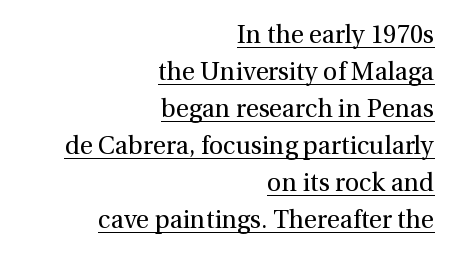
The image shows 25 px text type, upright; set right-aligned, normal line spacing (1.48x), normal letter spacing, underlined.
